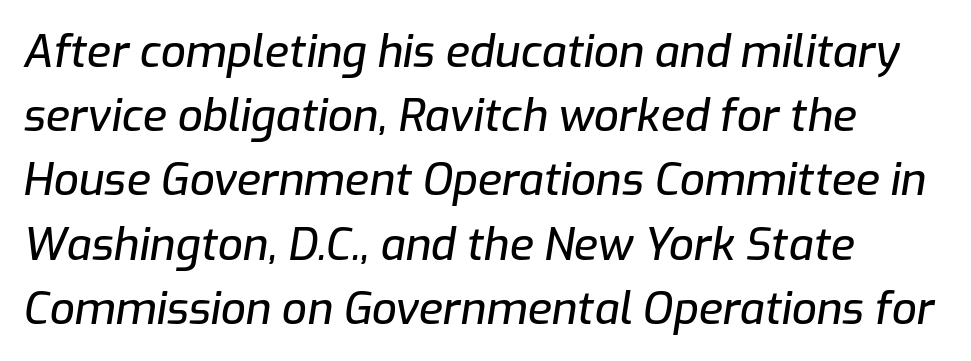
Q: Is the text italic (slanted)? A: Yes, it leans right by about 9 degrees.
Q: Is the text underlined? A: No.
Q: How is the paragraph aligned? A: Left-aligned.
Q: Is the spacing between letters normal or unusually wide? A: Normal.
Q: Is the spacing between lines tight, normal or loose? A: Normal.
Q: Width (condensed, normal, or wide)? A: Normal.
Q: Stroke contrast? A: Low.
Q: x-height? A: Medium.
Q: Monospaced? A: No.
